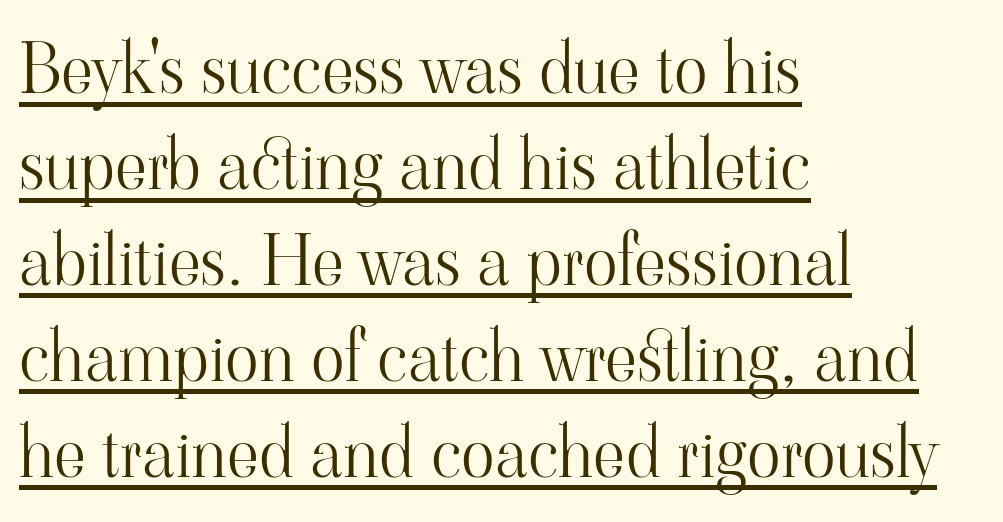
{"serif": "yes", "italic": "no", "bold": "no", "weight": "light", "width": "normal", "stroke_contrast": "high", "x_height": "small", "monospaced": "no", "underline": "yes", "align": "left", "line_spacing": "normal", "line_spacing_ratio": 1.37, "letter_spacing": "normal", "letter_spacing_em": 0.0, "glyph_px": 70}
